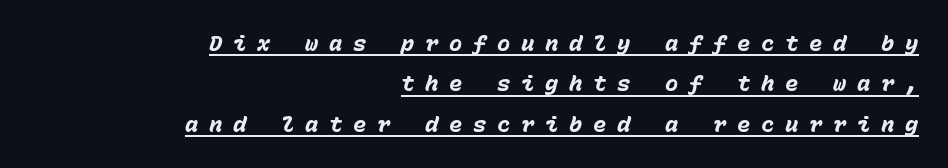
{"italic": "yes", "lean": "right", "slant_degrees": 15, "bold": "yes", "underline": "yes", "align": "right", "line_spacing_ratio": 1.84, "letter_spacing": "wide", "letter_spacing_em": 0.49, "glyph_px": 22}
